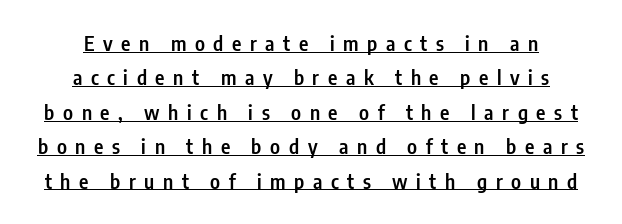
{"italic": "no", "bold": "semi", "underline": "yes", "align": "center", "line_spacing_ratio": 1.72, "letter_spacing": "wide", "letter_spacing_em": 0.43, "glyph_px": 20}
